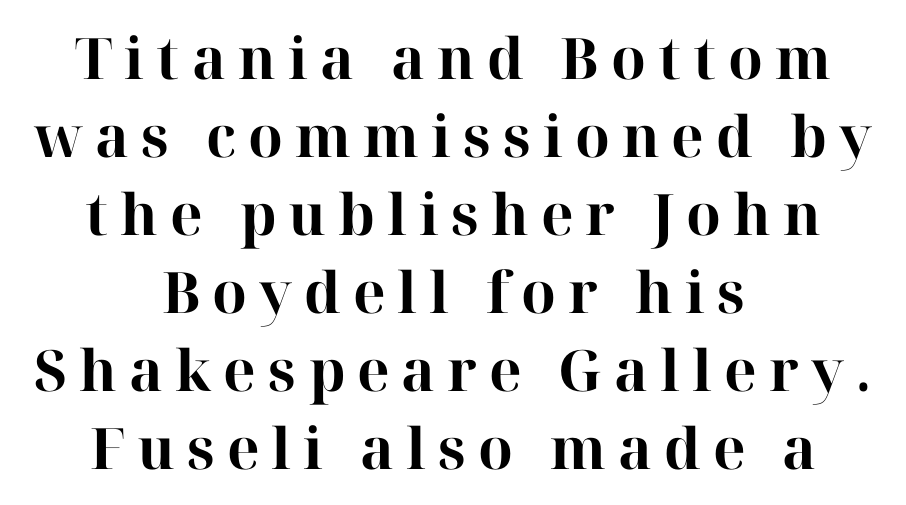
{"serif": "yes", "italic": "no", "bold": "yes", "weight": "bold", "width": "normal", "stroke_contrast": "high", "x_height": "medium", "monospaced": "no", "underline": "no", "align": "center", "line_spacing": "normal", "line_spacing_ratio": 1.37, "letter_spacing": "wide", "letter_spacing_em": 0.21, "glyph_px": 57}
